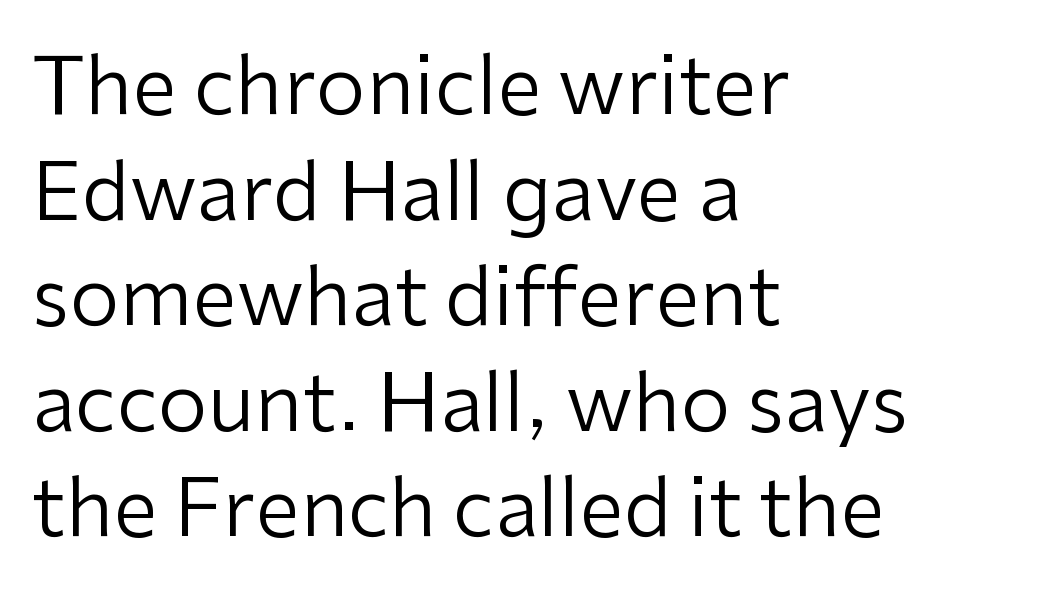
{"serif": "no", "italic": "no", "bold": "no", "weight": "regular", "width": "normal", "stroke_contrast": "low", "x_height": "medium", "monospaced": "no", "underline": "no", "align": "left", "line_spacing": "normal", "line_spacing_ratio": 1.32, "letter_spacing": "normal", "letter_spacing_em": 0.0, "glyph_px": 80}
